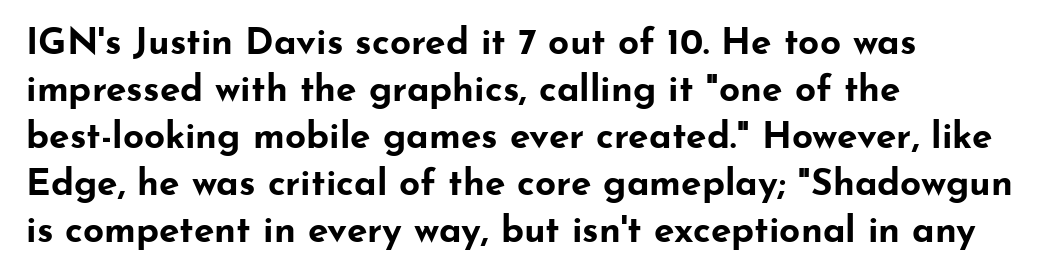
Heft: maximum for text — a bold. Tracking here is standard; glyphs follow each other at the usual distance. Spacing verdict: proportional, widths tailored to each character. Letterform terminals end flat and unadorned throughout the passage. This block has exactly the height ordinary leading produces.
